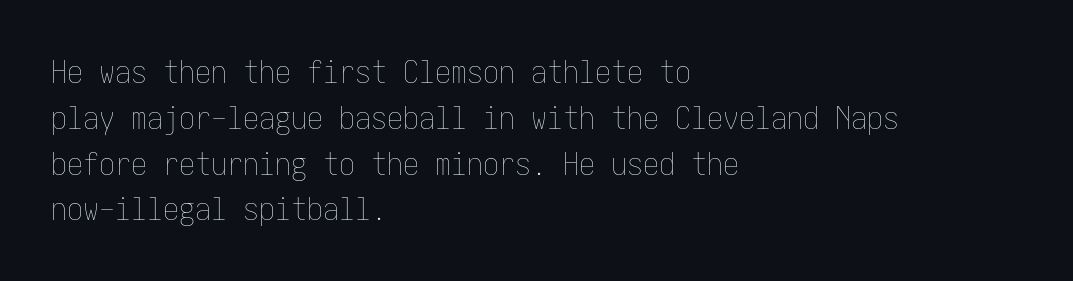
The image shows 32 px thin, condensed type, upright; set left-aligned, normal line spacing (1.43x), normal letter spacing, not underlined; low stroke contrast and a medium x-height.
